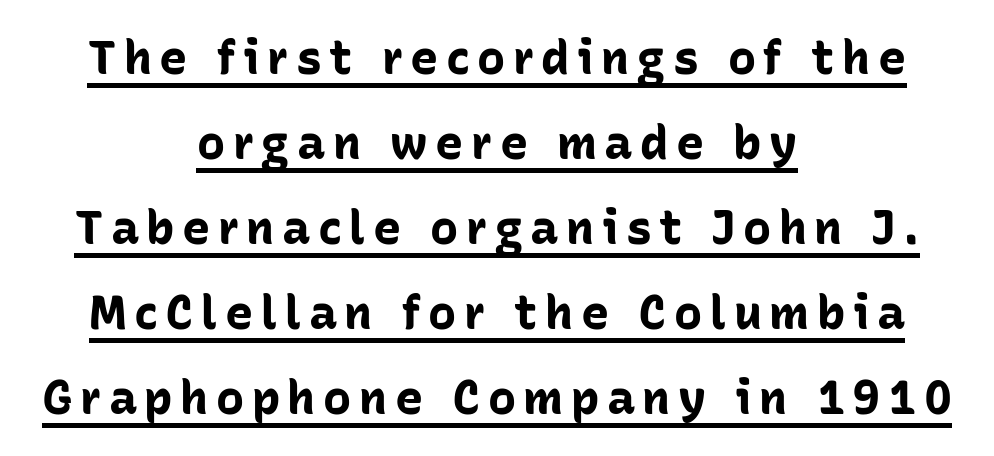
It's the straight-up-and-down kind of type. A centered setting, common on invitations and titles, is used for this passage. In terms of weight, the rendering is a true, heavy bold. The letters advance in unequal steps, a hallmark of proportional type. Decoration check: the copy is underlined.
